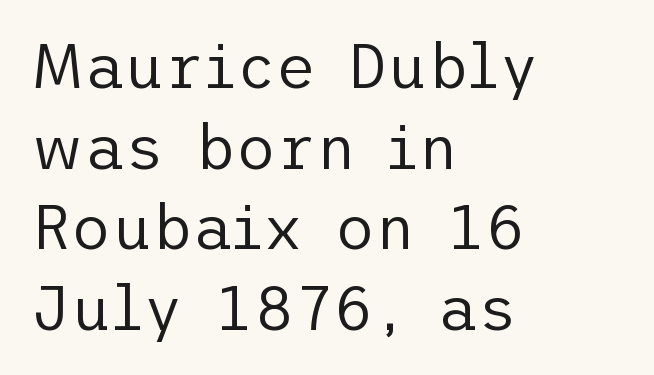
{"serif": "no", "italic": "no", "bold": "no", "weight": "regular", "width": "normal", "stroke_contrast": "low", "x_height": "medium", "underline": "no", "align": "left", "line_spacing": "normal", "line_spacing_ratio": 1.3, "letter_spacing": "normal", "letter_spacing_em": 0.0, "glyph_px": 62}
